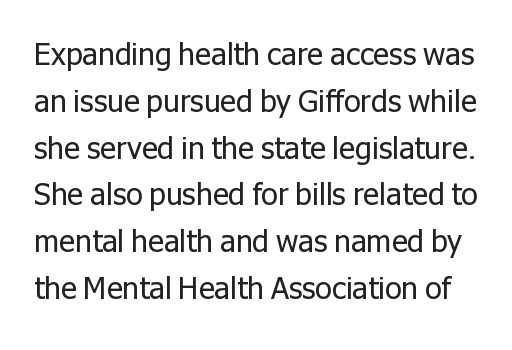
Short note: letters normally spaced. Quick note: underline off. The type family on display is of the sans-serif kind. In terms of posture, this sample is upright.
